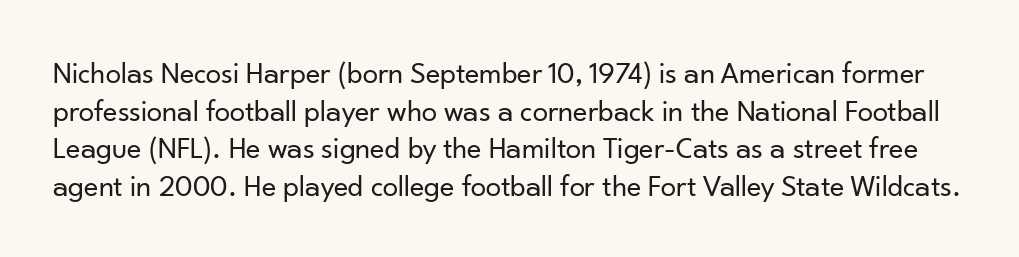
{"serif": "no", "italic": "no", "bold": "no", "weight": "regular", "width": "normal", "stroke_contrast": "low", "x_height": "small", "monospaced": "no", "underline": "no", "line_spacing_ratio": 1.21, "letter_spacing": "normal", "letter_spacing_em": 0.0, "glyph_px": 31}
